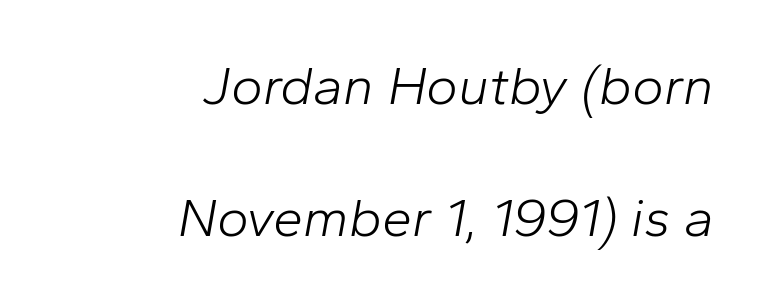
{"italic": "yes", "lean": "right", "slant_degrees": 10, "bold": "no", "weight": "light", "width": "normal", "stroke_contrast": "low", "x_height": "medium", "monospaced": "no", "underline": "no", "align": "right", "line_spacing": "loose", "line_spacing_ratio": 2.45, "letter_spacing": "normal", "letter_spacing_em": 0.0, "glyph_px": 54}
